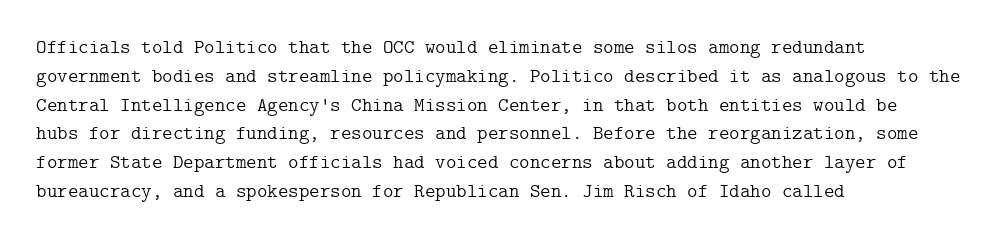
Vertical strokes here are truly vertical. The typesetting does not lean heavy: it is not bold. These lines keep a tight, regular rhythm from letter to letter. Anything drawn beneath the words? Only blank space. The designer left line spacing at the default. Caption: multi-line text, flush left, ragged right.
